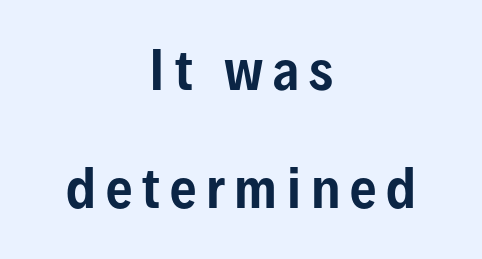
{"serif": "no", "italic": "no", "width": "condensed", "stroke_contrast": "low", "x_height": "medium", "monospaced": "no", "underline": "no", "align": "center", "line_spacing": "loose", "line_spacing_ratio": 2.27, "glyph_px": 52}
